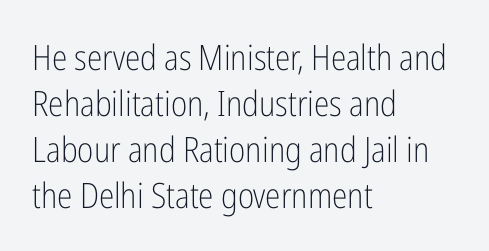
Does the copy run flush right? No — it runs flush left. On a weight scale, this lands at 450 or below. Tracking here is standard; glyphs follow each other at the usual distance. Line spacing here is normal. Ascenders rise straight up at ninety degrees.
